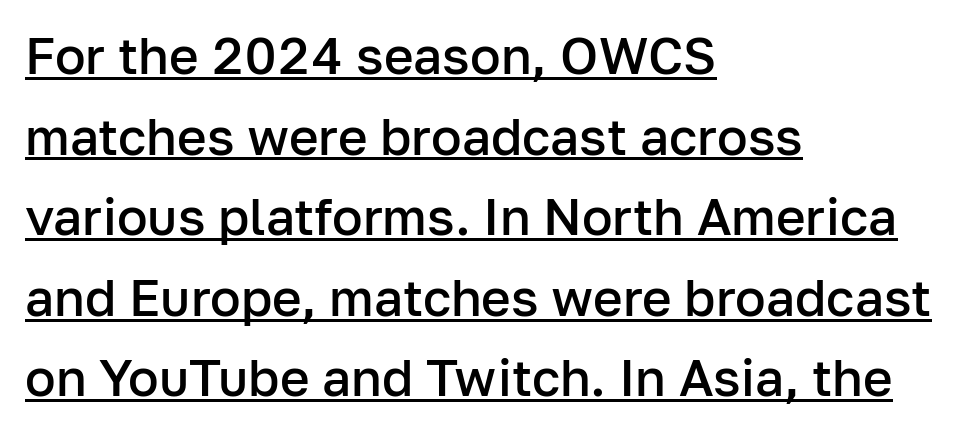
Q: Is the text bold? A: Semi-bold.
Q: Is the text italic (slanted)? A: No, it is upright.
Q: Is the typeface a serif or a sans-serif typeface? A: Sans-serif.
Q: Is the text underlined? A: Yes.
Q: How is the paragraph aligned? A: Left-aligned.
Q: Is the spacing between letters normal or unusually wide? A: Normal.
Q: Is the spacing between lines tight, normal or loose? A: Normal.
Q: Width (condensed, normal, or wide)? A: Normal.
Q: Stroke contrast? A: Low.
Q: x-height? A: Medium.
Q: Monospaced? A: No.
